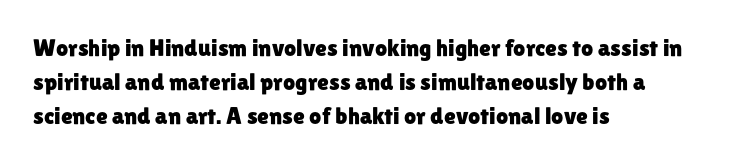
Each word holds together tightly as a unit, with standard inter-letter gaps. Horizontally, the lines are justified to the leading edge only. Check the space under the baseline: it is left empty. Leading matches the norm, producing a regular column.
